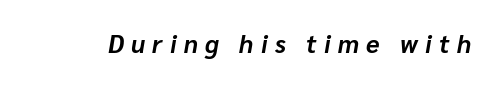
The image shows 25 px bold type, italic (leaning right); set unusually wide letter spacing (+0.29 em), not underlined.
